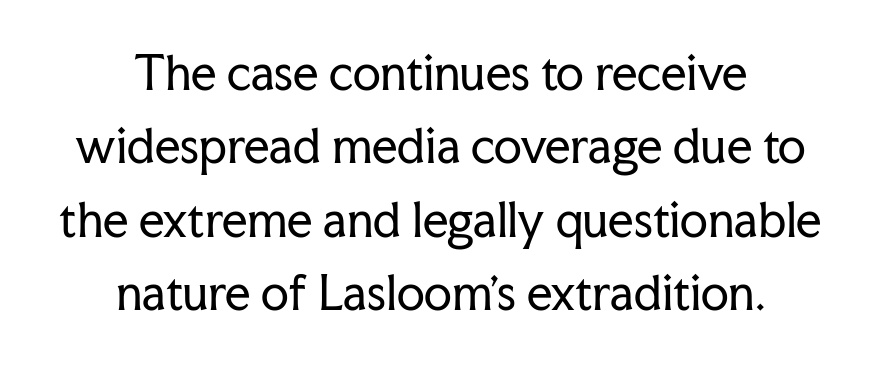
Unlike a clean sans, this face finishes its strokes with serifs. These lines keep a tight, regular rhythm from letter to letter. Regular leading. If you drew a line through each stem, it would be perfectly vertical. Looks like regular typesetting: each glyph gets only the width it needs. The paragraph has two soft edges and a firm central axis.
